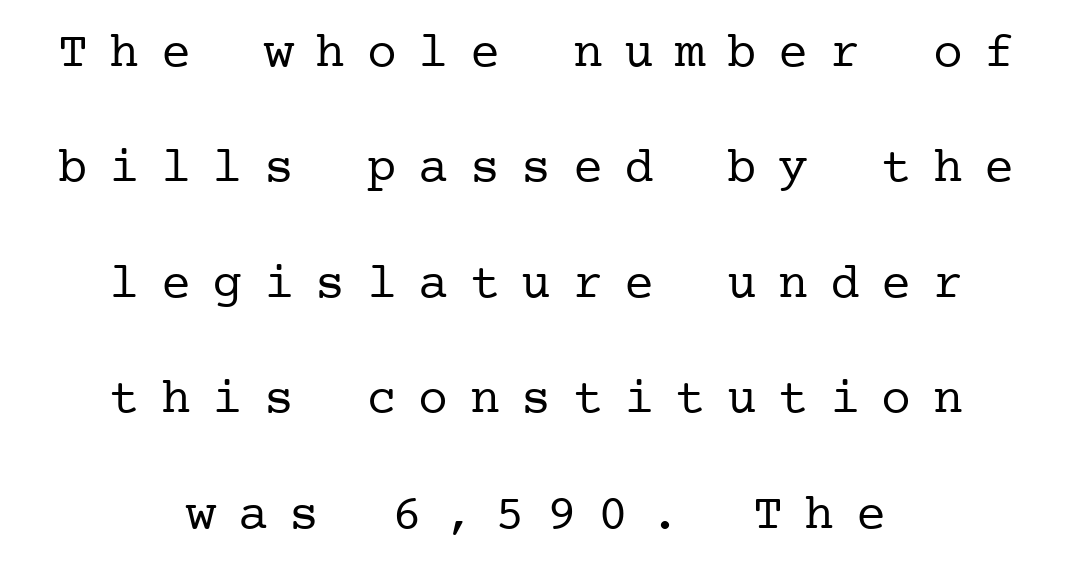
{"serif": "yes", "italic": "no", "bold": "no", "weight": "regular", "width": "normal", "stroke_contrast": "low", "x_height": "medium", "underline": "no", "align": "center", "line_spacing": "loose", "line_spacing_ratio": 2.31, "letter_spacing": "wide", "letter_spacing_em": 0.43, "glyph_px": 50}
